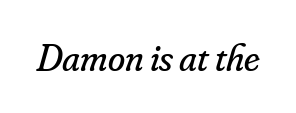
Q: Is the text bold? A: No.
Q: Is the text italic (slanted)? A: Yes, it leans right by about 16 degrees.
Q: Is the typeface a serif or a sans-serif typeface? A: Serif.
Q: Is the text underlined? A: No.
Q: Is the spacing between letters normal or unusually wide? A: Normal.
Q: Width (condensed, normal, or wide)? A: Normal.
Q: Stroke contrast? A: Low.
Q: x-height? A: Small.
Q: Monospaced? A: No.
